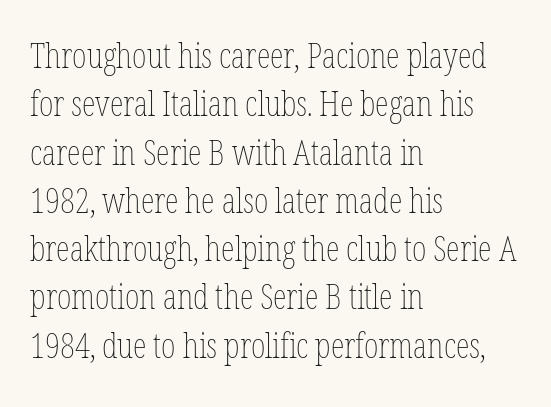
{"italic": "no", "bold": "no", "weight": "thin", "width": "condensed", "stroke_contrast": "low", "x_height": "medium", "monospaced": "no", "underline": "no", "align": "left", "line_spacing": "normal", "line_spacing_ratio": 1.38, "letter_spacing": "normal", "letter_spacing_em": 0.0, "glyph_px": 35}
